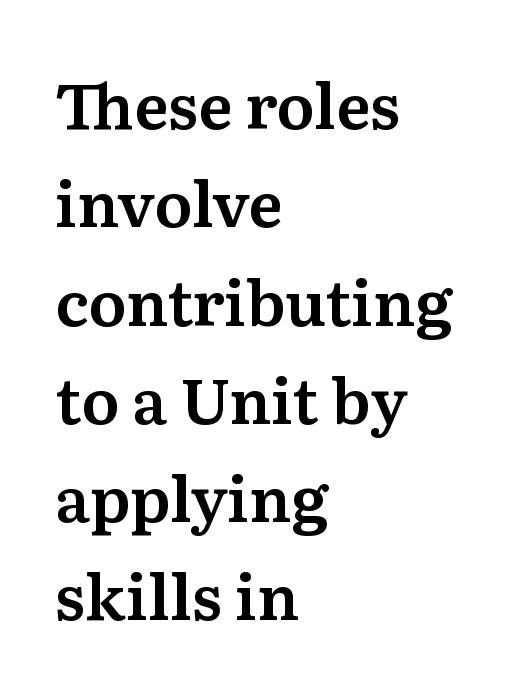
The image shows 63 px serif type, upright; set left-aligned, normal line spacing (1.56x), normal letter spacing, not underlined; medium stroke contrast and a medium x-height.
